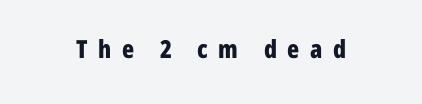
{"italic": "no", "bold": "yes", "underline": "no", "letter_spacing": "wide", "letter_spacing_em": 0.42, "glyph_px": 25}
